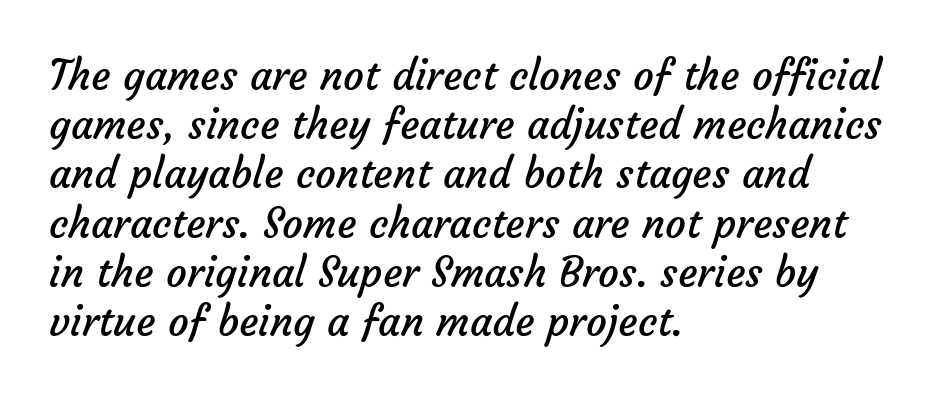
Q: Is the text bold? A: No.
Q: Is the typeface a serif or a sans-serif typeface? A: Sans-serif.
Q: Is the text underlined? A: No.
Q: How is the paragraph aligned? A: Left-aligned.
Q: Is the spacing between letters normal or unusually wide? A: Normal.
Q: Width (condensed, normal, or wide)? A: Normal.
Q: Stroke contrast? A: Low.
Q: x-height? A: Medium.
Q: Monospaced? A: No.
